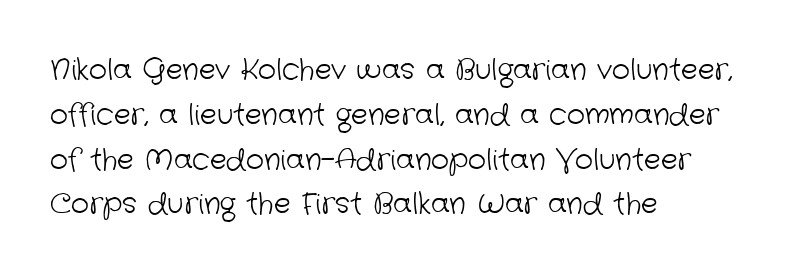
Q: Is the text bold? A: No.
Q: Is the typeface a serif or a sans-serif typeface? A: Sans-serif.
Q: Is the text underlined? A: No.
Q: How is the paragraph aligned? A: Left-aligned.
Q: Is the spacing between letters normal or unusually wide? A: Normal.
Q: Is the spacing between lines tight, normal or loose? A: Normal.
Q: Width (condensed, normal, or wide)? A: Normal.
Q: Stroke contrast? A: Low.
Q: x-height? A: Medium.
Q: Monospaced? A: No.
